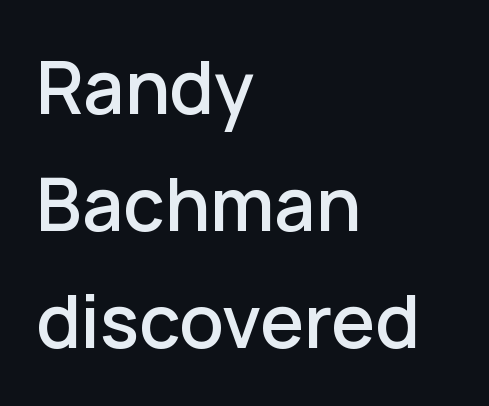
Q: Is the text italic (slanted)? A: No, it is upright.
Q: Is the typeface a serif or a sans-serif typeface? A: Sans-serif.
Q: Is the text underlined? A: No.
Q: How is the paragraph aligned? A: Left-aligned.
Q: Is the spacing between letters normal or unusually wide? A: Normal.
Q: Is the spacing between lines tight, normal or loose? A: Normal.
Q: Width (condensed, normal, or wide)? A: Normal.
Q: Stroke contrast? A: Low.
Q: x-height? A: Medium.
Q: Monospaced? A: No.
